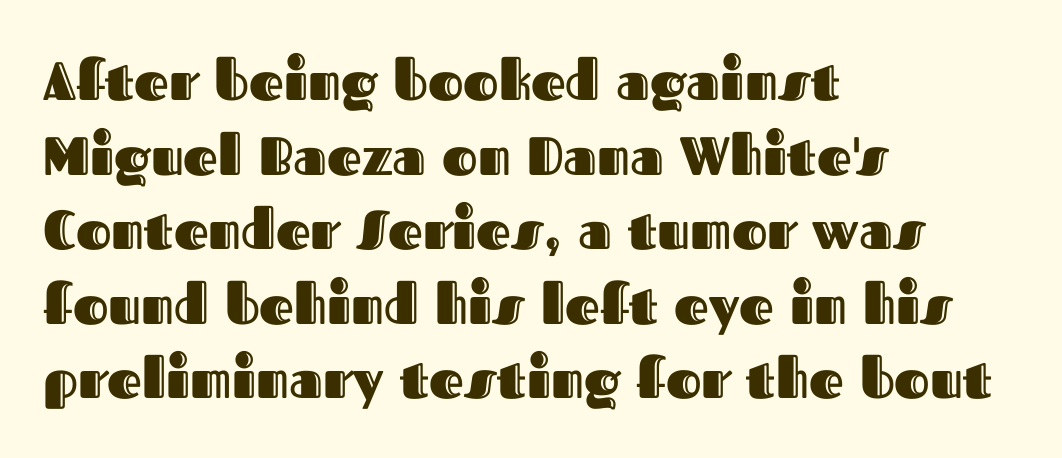
No italicization has been applied; the sample stays upright. Compared with typical body copy, the letter spacing here is the same. These lines are rendered in a variable-pitch font. Just letters on the line, the space beneath them empty. Which margin do the lines hug? The left one — the right edge is uneven. In terms of leading, this rendering sits right in the middle.
